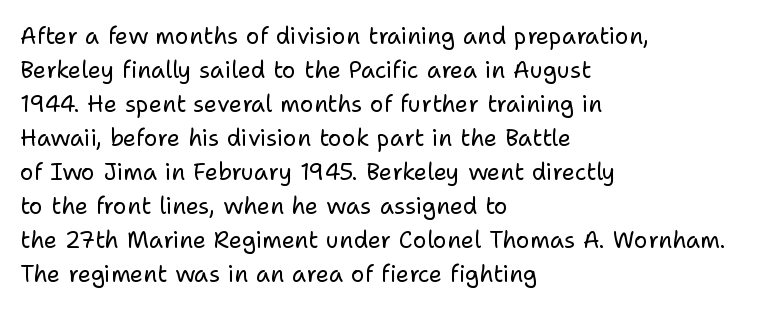
The type sits square on the baseline with zero lean. Stem width sits at or under what a default text font uses. Horizontally, the lines are justified to the leading edge only. This sample keeps an unexceptional amount of space between lines. The space beneath each line is pristine and unruled. There is no visible air inserted between adjacent glyphs.
